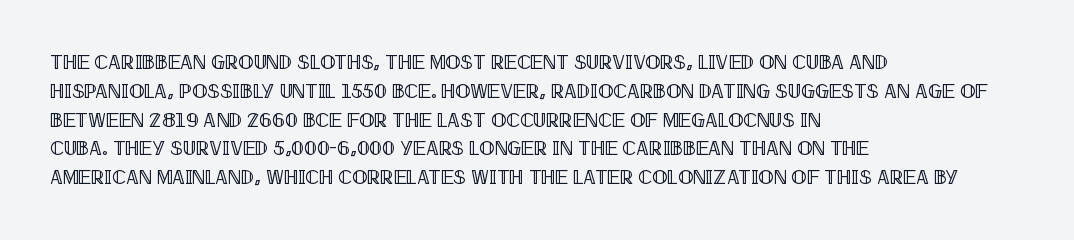
The image shows 20 px text type, upright; set left-aligned, normal line spacing (1.44x), normal letter spacing, not underlined.
